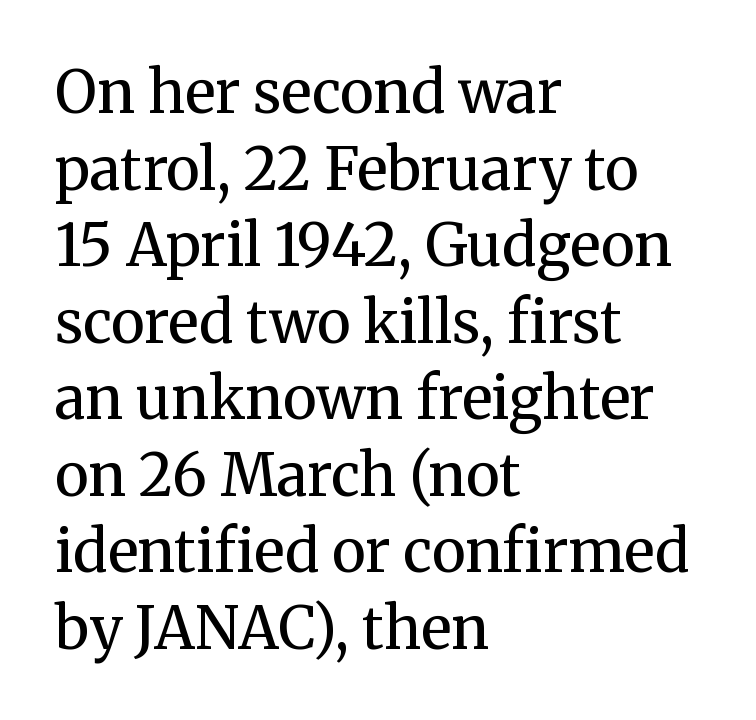
You could not count columns in this text — the font is proportionally spaced. Letters rest on an invisible, unmarked baseline. To sum up the face: it has serifs. Caption: standard tracking, unaltered. Characters remain perfectly vertical along every line. Leftover space on each line is placed entirely after the last word.
